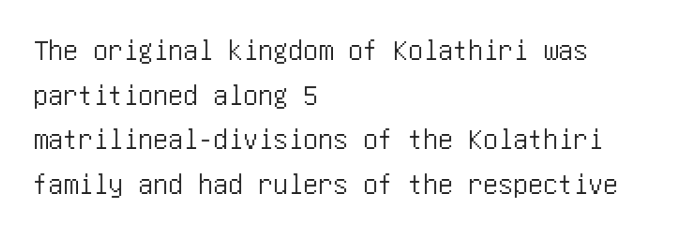
{"serif": "no", "italic": "no", "width": "condensed", "stroke_contrast": "low", "x_height": "large", "underline": "no", "align": "left", "line_spacing": "normal", "line_spacing_ratio": 1.49, "letter_spacing": "normal", "letter_spacing_em": 0.0, "glyph_px": 30}
